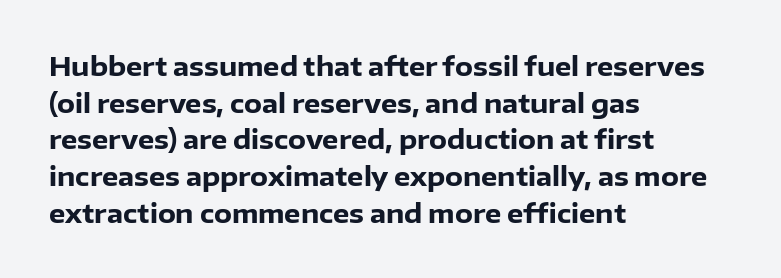
The image shows 26 px bold type, upright; set left-aligned, normal line spacing (1.41x), normal letter spacing, not underlined.
